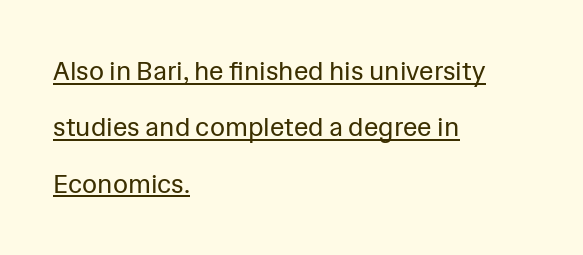
The image shows 26 px text type, upright; set left-aligned, loose line spacing (2.17x), normal letter spacing, underlined.
